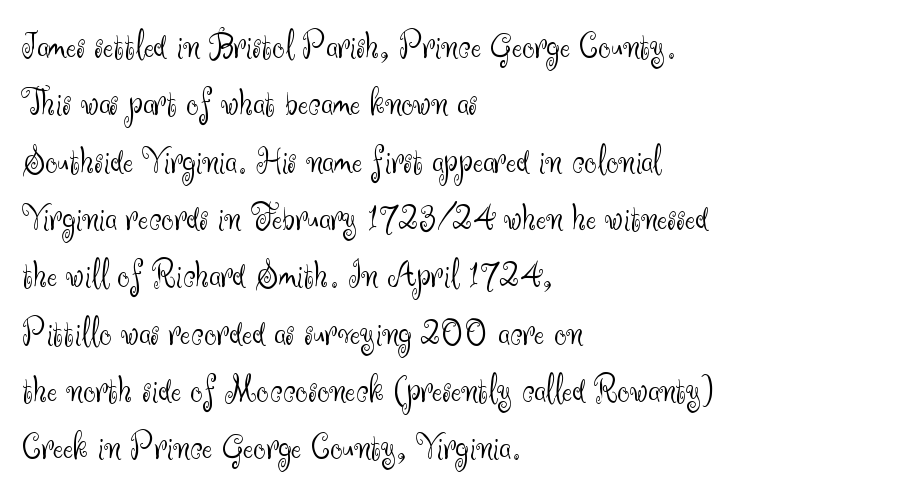
{"serif": "no", "italic": "no", "bold": "no", "weight": "light", "width": "normal", "stroke_contrast": "medium", "x_height": "small", "monospaced": "no", "underline": "no", "align": "left", "line_spacing": "normal", "line_spacing_ratio": 1.47, "letter_spacing": "normal", "letter_spacing_em": 0.0, "glyph_px": 39}
